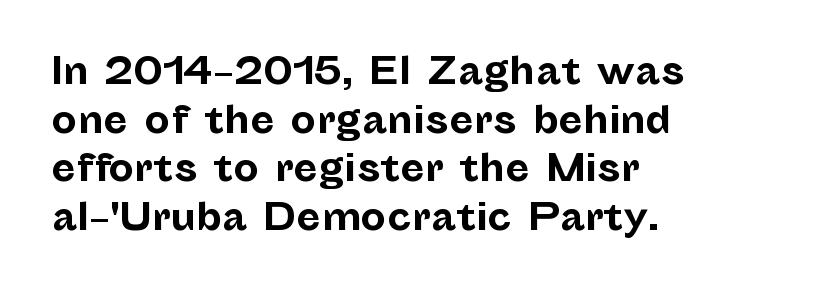
The rendering uses a bold face; every stroke is thick and dark. The passage shown is typed in a proportional face where columns would drift. The axis of the letterforms is exactly vertical. If you measured baseline to baseline, you'd find a middling distance. Reading down the block, your eye returns to a fixed left position each line.
